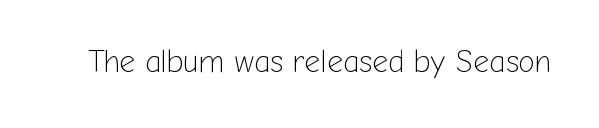
Q: Is the text bold? A: No.
Q: Is the text italic (slanted)? A: No, it is upright.
Q: Is the typeface a serif or a sans-serif typeface? A: Sans-serif.
Q: Is the text underlined? A: No.
Q: Is the spacing between letters normal or unusually wide? A: Normal.
Q: Width (condensed, normal, or wide)? A: Normal.
Q: Stroke contrast? A: Low.
Q: x-height? A: Medium.
Q: Monospaced? A: No.
